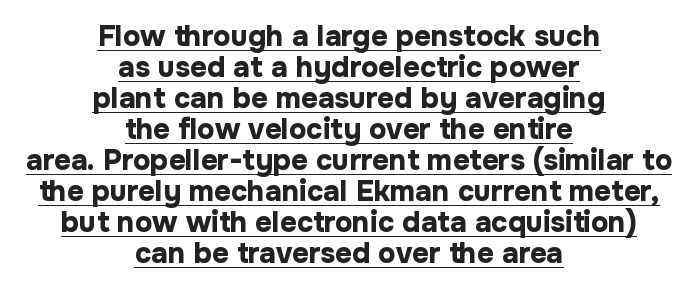
Q: Is the text bold? A: Yes.
Q: Is the text italic (slanted)? A: No, it is upright.
Q: Is the typeface a serif or a sans-serif typeface? A: Sans-serif.
Q: Is the text underlined? A: Yes.
Q: How is the paragraph aligned? A: Centered.
Q: Is the spacing between letters normal or unusually wide? A: Normal.
Q: Is the spacing between lines tight, normal or loose? A: Tight.
Q: Width (condensed, normal, or wide)? A: Normal.
Q: Stroke contrast? A: Low.
Q: x-height? A: Medium.
Q: Monospaced? A: No.
